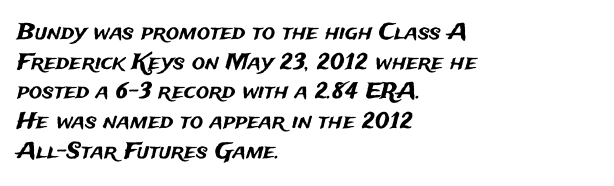
The image shows 22 px text type; set left-aligned, normal line spacing (1.35x), normal letter spacing, not underlined.
